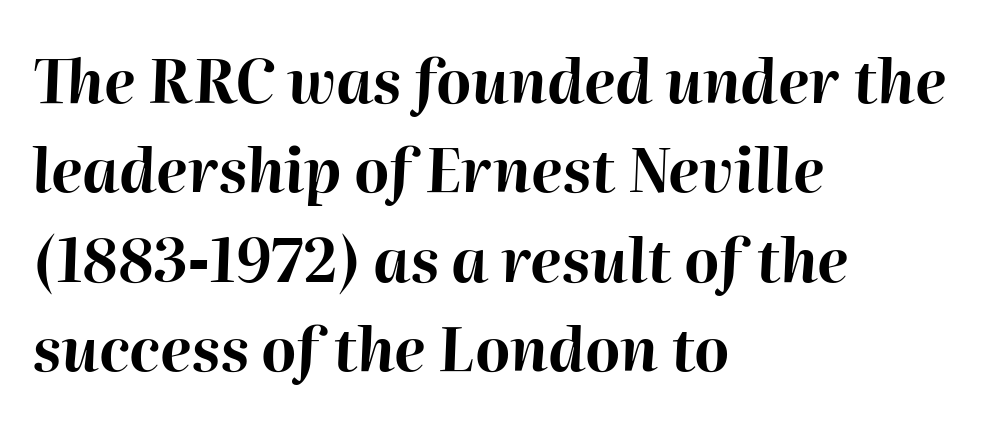
Glyph-to-glyph distance matches everyday printed text. The characters look thick and weighty, a clear bold. This block has exactly the height ordinary leading produces. The specimen reads as italic at a glance.
